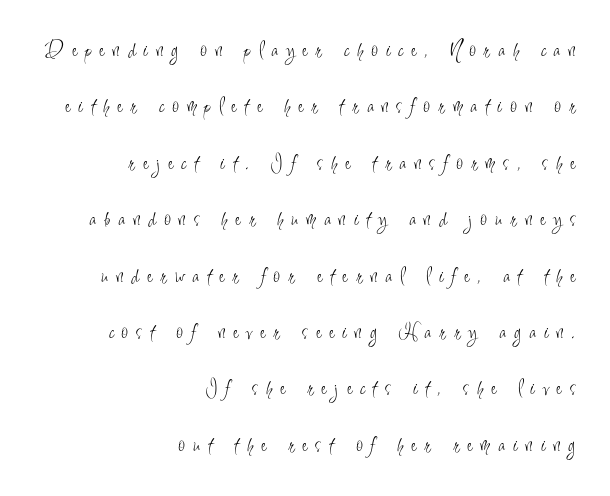
The image shows 24 px text type; set right-aligned, loose line spacing (2.35x), unusually wide letter spacing (+0.35 em), not underlined.
